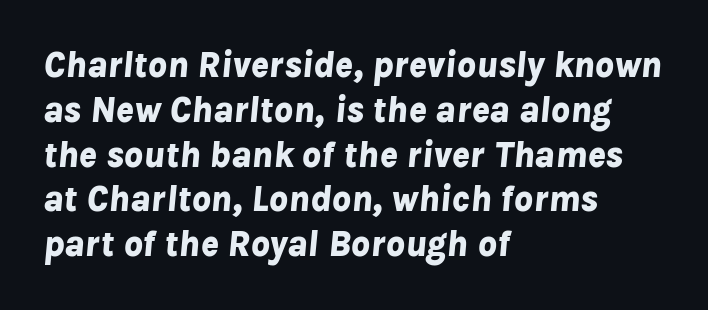
{"italic": "yes", "lean": "right", "slant_degrees": 8, "bold": "yes", "weight": "bold", "width": "normal", "stroke_contrast": "low", "x_height": "medium", "monospaced": "no", "underline": "no", "align": "left", "line_spacing_ratio": 1.21, "letter_spacing": "normal", "letter_spacing_em": 0.0, "glyph_px": 37}
